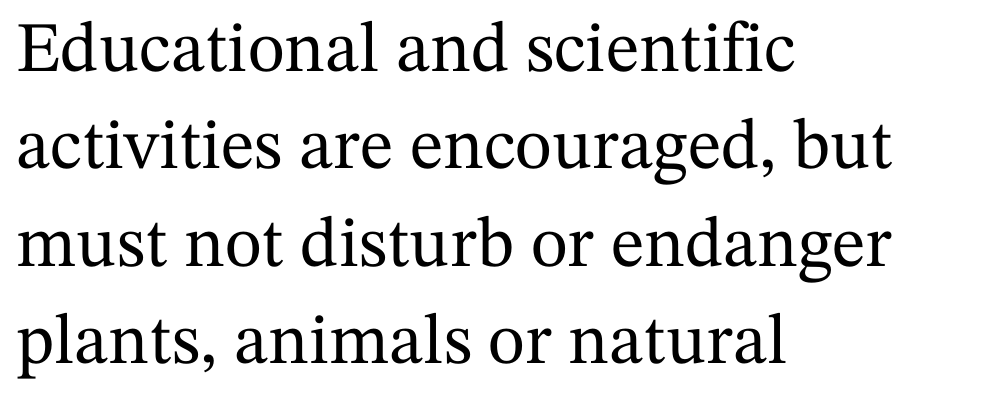
Does the lettering tilt? It doesn't — this is upright. Quick note: interline space is typical. A bare baseline throughout the passage. Here the designer chose a conventional face with non-uniform glyph widths. The letters carry serifs — small finishing strokes at the ends of their stems.
